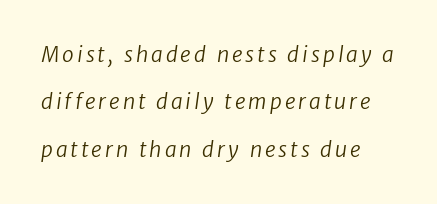
Q: Is the text bold? A: No.
Q: Is the text underlined? A: No.
Q: Is the spacing between lines tight, normal or loose? A: Loose.
